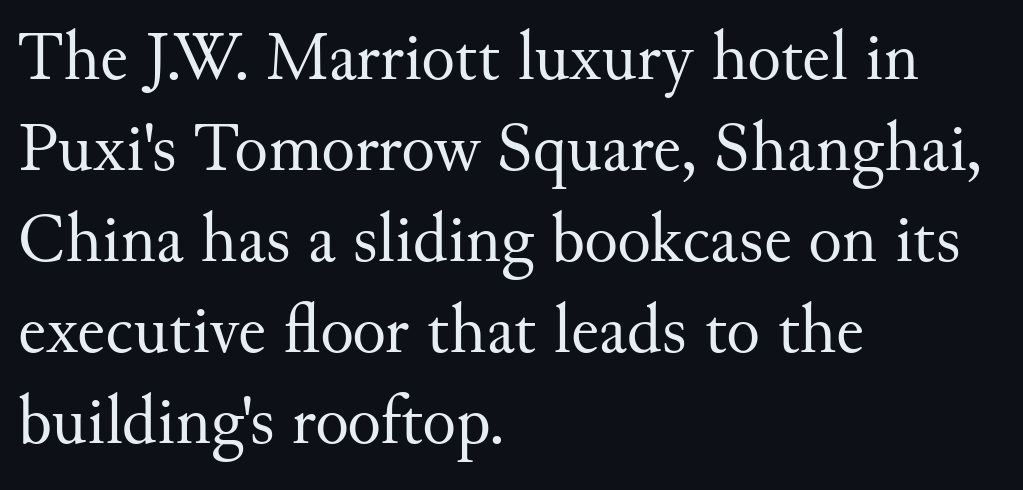
Note the varied advance widths — an 'i' is clearly narrower than an 'm'. Is this a sans? No — the strokes have serifs. Heft: none added — not bold. Leftover space on each line is placed entirely after the last word.
